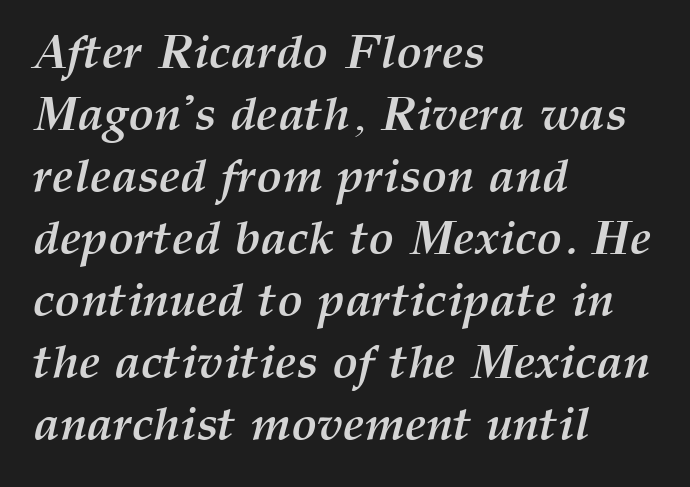
Does extra space separate the letters? No, they use regular spacing. Notice how thick the strokes are: this is what a full bold looks like. The letters are slanted; this is an italic face. Which margin do the lines hug? The left one — the right edge is uneven. Clear beneath every line of the passage.
